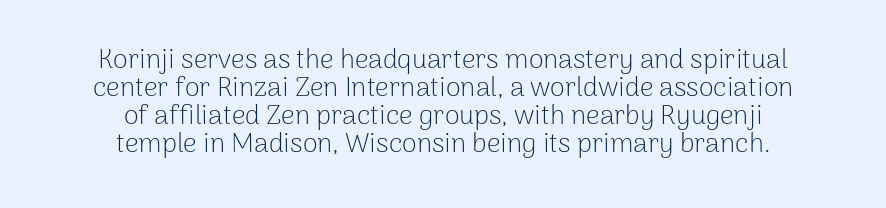
{"italic": "no", "bold": "no", "underline": "no", "align": "center", "line_spacing": "tight", "line_spacing_ratio": 1.04, "letter_spacing": "normal", "letter_spacing_em": 0.0, "glyph_px": 27}
